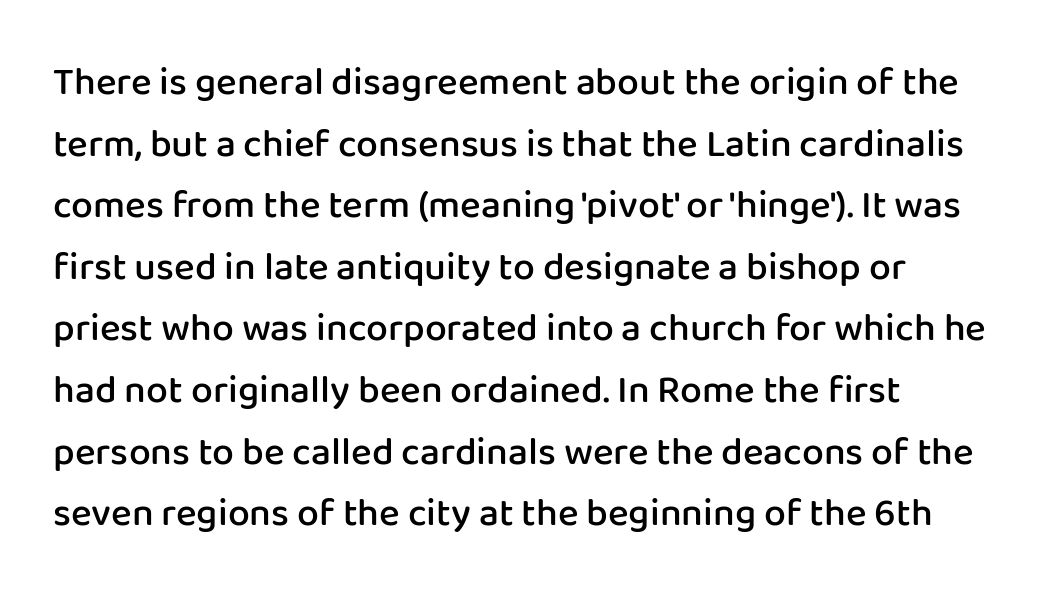
The image shows 39 px semibold sans-serif type, upright; set left-aligned, normal line spacing (1.58x), normal letter spacing, not underlined; low stroke contrast and a medium x-height.
